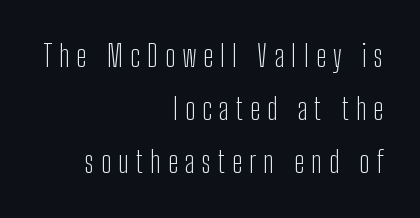
The type sits square on the baseline with zero lean. Observe the absence of serifs on each vertical stroke in this sample. The face used here is proportionally spaced, like ordinary book or web type. Summary of weight: not heavy and not bold. Any mark beneath the type? The region is blank. Caption: multi-line text, flush right, ragged left.
